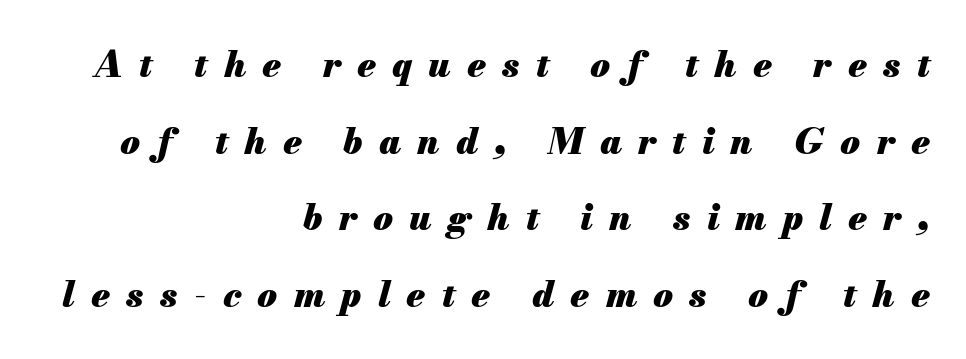
Q: Is the text bold? A: Yes.
Q: Is the text italic (slanted)? A: Yes, it leans right by about 13 degrees.
Q: Is the text underlined? A: No.
Q: How is the paragraph aligned? A: Right-aligned.
Q: Is the spacing between letters normal or unusually wide? A: Unusually wide.
Q: Is the spacing between lines tight, normal or loose? A: Loose.
Q: Width (condensed, normal, or wide)? A: Normal.
Q: Stroke contrast? A: Medium.
Q: x-height? A: Small.
Q: Monospaced? A: No.
